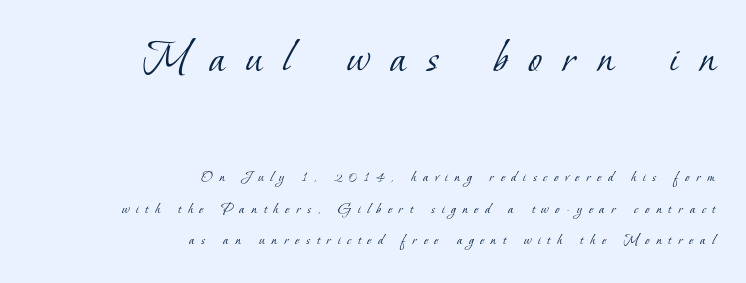
The image shows 49 px light serif type; set right-aligned, loose line spacing (1.99x), unusually wide letter spacing (+0.43 em), not underlined; the first (top) block is 3.06x larger; low stroke contrast and a small x-height.
